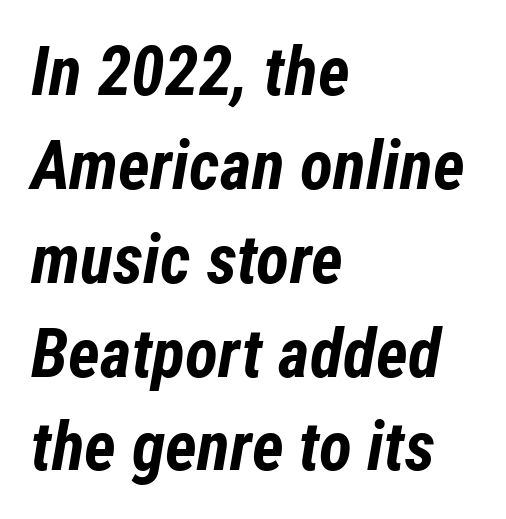
Q: Is the text bold? A: Yes.
Q: Is the text italic (slanted)? A: Yes, it leans right by about 12 degrees.
Q: Is the text underlined? A: No.
Q: How is the paragraph aligned? A: Left-aligned.
Q: Is the spacing between letters normal or unusually wide? A: Normal.
Q: Is the spacing between lines tight, normal or loose? A: Normal.
Q: Width (condensed, normal, or wide)? A: Condensed.
Q: Stroke contrast? A: Low.
Q: x-height? A: Medium.
Q: Monospaced? A: No.
